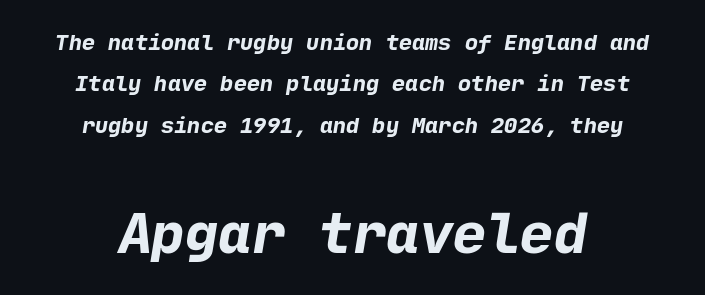
The image shows 56 px bold sans-serif type; set centered, line spacing 1.88x, normal letter spacing, not underlined; the second (bottom) block is 2.55x larger; low stroke contrast and a medium x-height.
